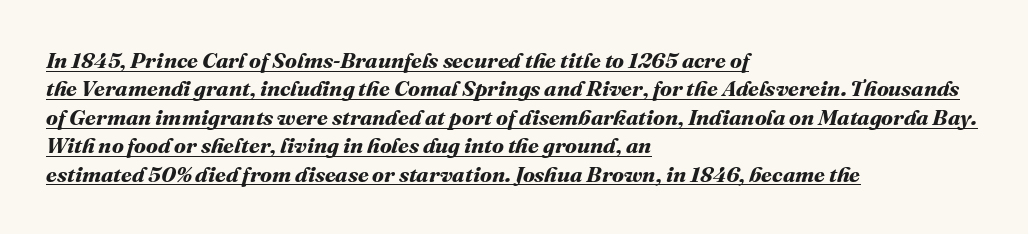
Q: Is the text bold? A: Yes.
Q: Is the text underlined? A: Yes.
Q: How is the paragraph aligned? A: Left-aligned.
Q: Is the spacing between letters normal or unusually wide? A: Normal.
Q: Is the spacing between lines tight, normal or loose? A: Normal.
